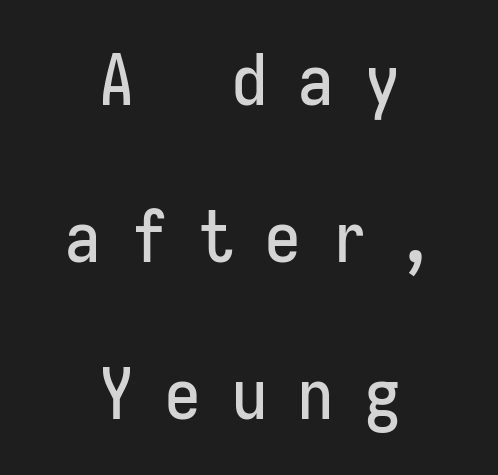
Both edges are ragged and mirror each other, which tells us the setting is centered. Only glyphs here, with clear space below each row. These lines have a slow, spaced-out rhythm from letter to letter. No feet cap the strokes, marking this as sans-serif type. This is the regular roman posture of the typeface.
